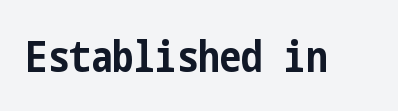
The face used here has the dense, thick strokes of a bold. A bare baseline throughout the passage. Italic: no, the glyphs are upright roman. Spacing between characters is what you'd get straight out of the box.
